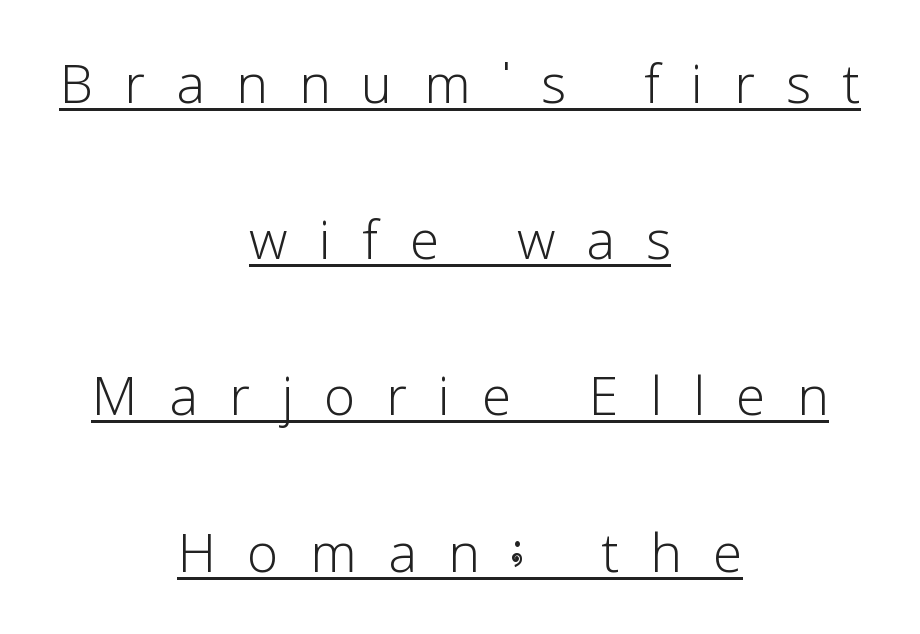
{"serif": "no", "italic": "no", "bold": "no", "weight": "light", "width": "normal", "stroke_contrast": "low", "x_height": "medium", "monospaced": "no", "underline": "yes", "align": "center", "line_spacing": "loose", "line_spacing_ratio": 2.2, "letter_spacing": "wide", "letter_spacing_em": 0.44, "glyph_px": 71}
